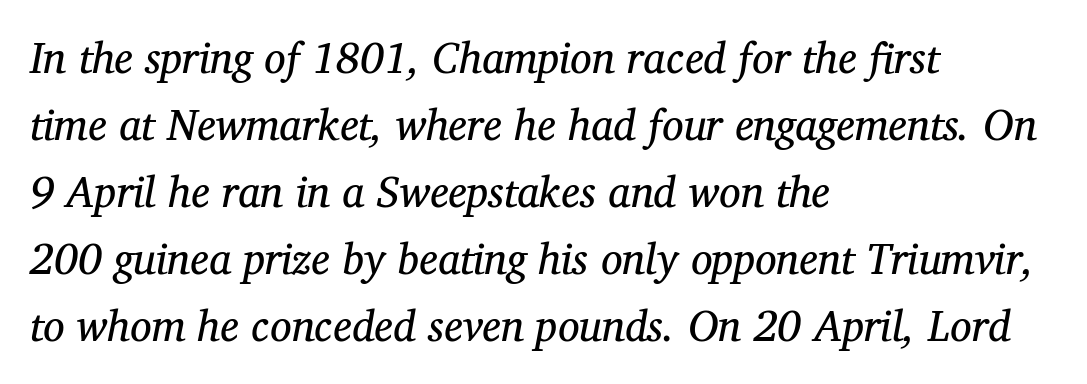
Short and long lines alike share a common starting point at left. No word sits above an underline. Looks like regular typesetting: each glyph gets only the width it needs. The block of text has a typical density, with ordinary space between rows. Font category for this specimen: serif.
